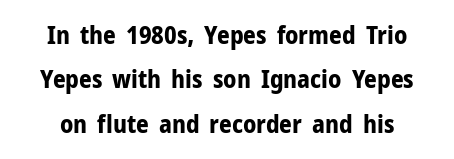
The image shows 25 px bold type, upright; set line spacing 1.78x, normal letter spacing, not underlined.
